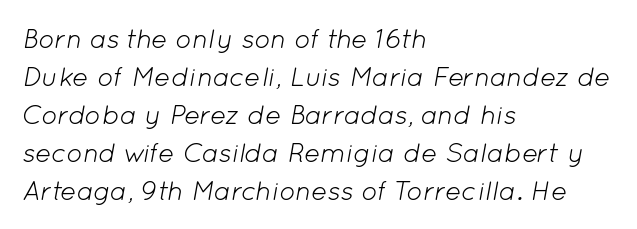
Q: Is the text bold? A: No.
Q: Is the text italic (slanted)? A: Yes, it leans right by about 12 degrees.
Q: Is the text underlined? A: No.
Q: How is the paragraph aligned? A: Left-aligned.
Q: Is the spacing between letters normal or unusually wide? A: Normal.
Q: Is the spacing between lines tight, normal or loose? A: Normal.
